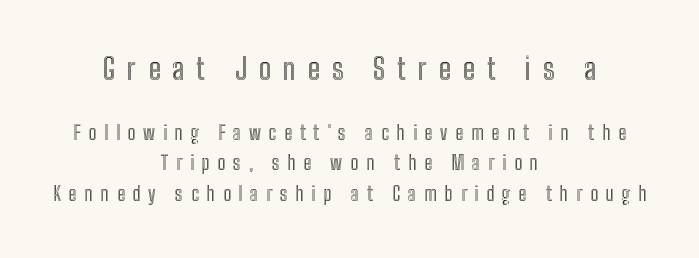
{"italic": "no", "width": "condensed", "x_height": "medium", "monospaced": "no", "underline": "no", "align": "center", "line_spacing": "normal", "line_spacing_ratio": 1.61, "letter_spacing": "wide", "letter_spacing_em": 0.41, "larger_block": "first", "size_ratio": 1.53, "glyph_px": 29}
